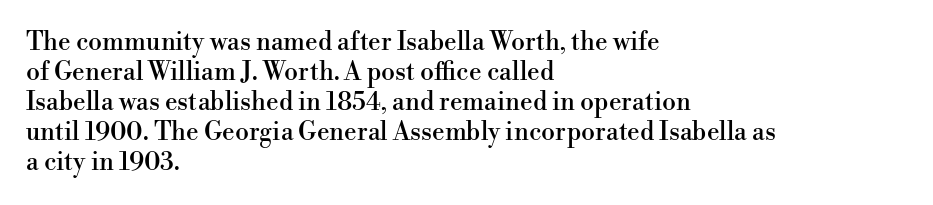
Q: Is the text italic (slanted)? A: No, it is upright.
Q: Is the text underlined? A: No.
Q: How is the paragraph aligned? A: Left-aligned.
Q: Is the spacing between letters normal or unusually wide? A: Normal.
